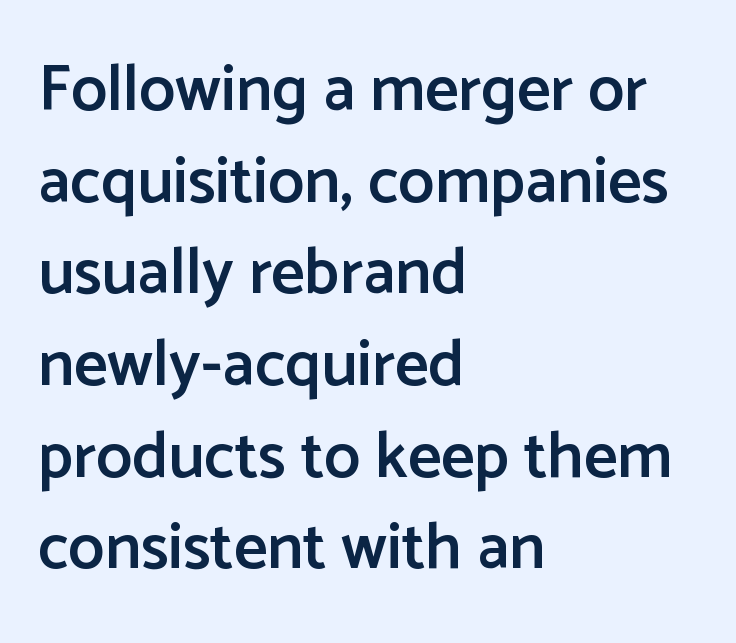
Q: Is the text bold? A: Semi-bold.
Q: Is the text italic (slanted)? A: No, it is upright.
Q: Is the typeface a serif or a sans-serif typeface? A: Sans-serif.
Q: Is the text underlined? A: No.
Q: How is the paragraph aligned? A: Left-aligned.
Q: Is the spacing between letters normal or unusually wide? A: Normal.
Q: Is the spacing between lines tight, normal or loose? A: Normal.
Q: Width (condensed, normal, or wide)? A: Normal.
Q: Stroke contrast? A: Low.
Q: x-height? A: Medium.
Q: Monospaced? A: No.
